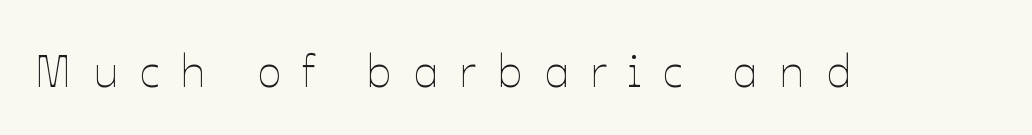
No letter is thick-stroked: the sample isn't bold. The typography opts for an upright posture over an oblique one. The gaps between neighbouring characters are conspicuously large. Spacing verdict: proportional, widths tailored to each character. Words float on clear page, feet unadorned.
